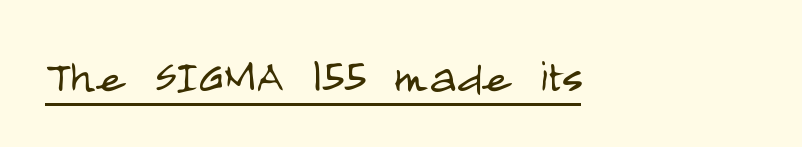
The image shows 56 px light, condensed sans-serif type, upright; set normal letter spacing, underlined; low stroke contrast and a large x-height.
